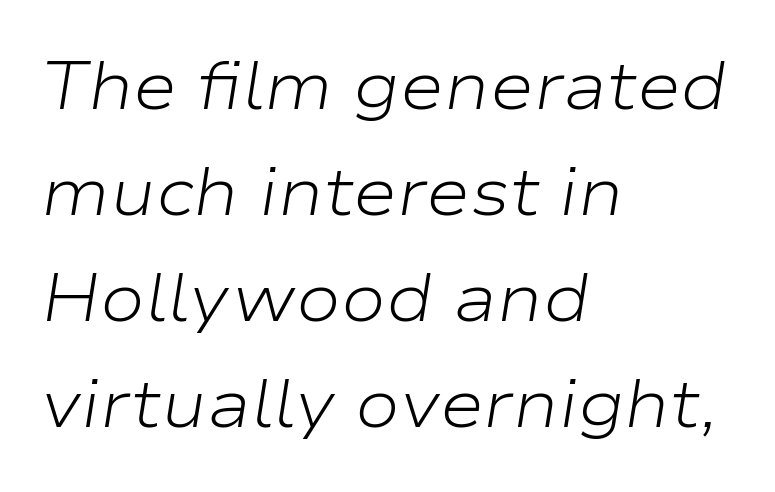
The image shows 67 px light, wide type, italic (leaning right); set left-aligned, normal line spacing (1.58x), normal letter spacing, not underlined; low stroke contrast and a medium x-height.
